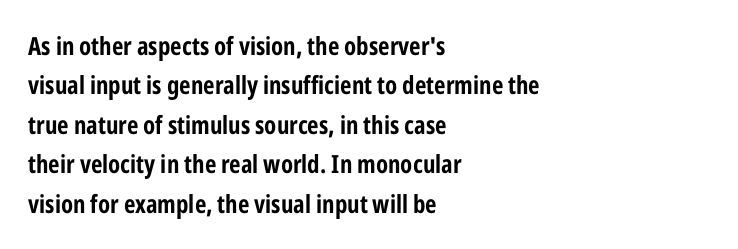
Q: Is the text bold? A: Yes.
Q: Is the text italic (slanted)? A: No, it is upright.
Q: Is the text underlined? A: No.
Q: How is the paragraph aligned? A: Left-aligned.
Q: Is the spacing between letters normal or unusually wide? A: Normal.
Q: Is the spacing between lines tight, normal or loose? A: Normal.
